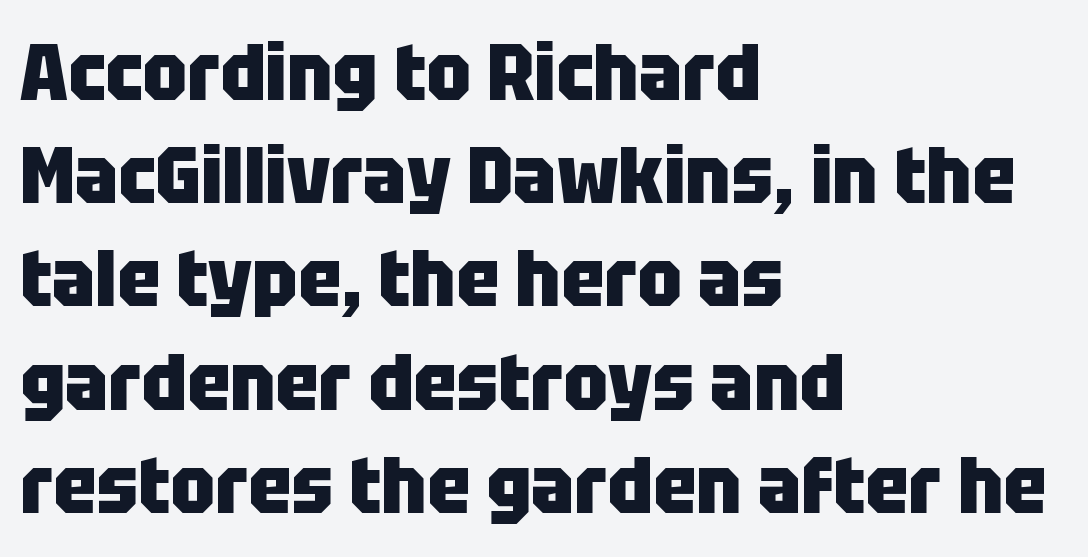
Q: Is the text bold? A: Yes.
Q: Is the text italic (slanted)? A: No, it is upright.
Q: Is the typeface a serif or a sans-serif typeface? A: Sans-serif.
Q: Is the text underlined? A: No.
Q: How is the paragraph aligned? A: Left-aligned.
Q: Is the spacing between letters normal or unusually wide? A: Normal.
Q: Is the spacing between lines tight, normal or loose? A: Normal.
Q: Width (condensed, normal, or wide)? A: Condensed.
Q: Stroke contrast? A: Low.
Q: x-height? A: Large.
Q: Monospaced? A: No.
